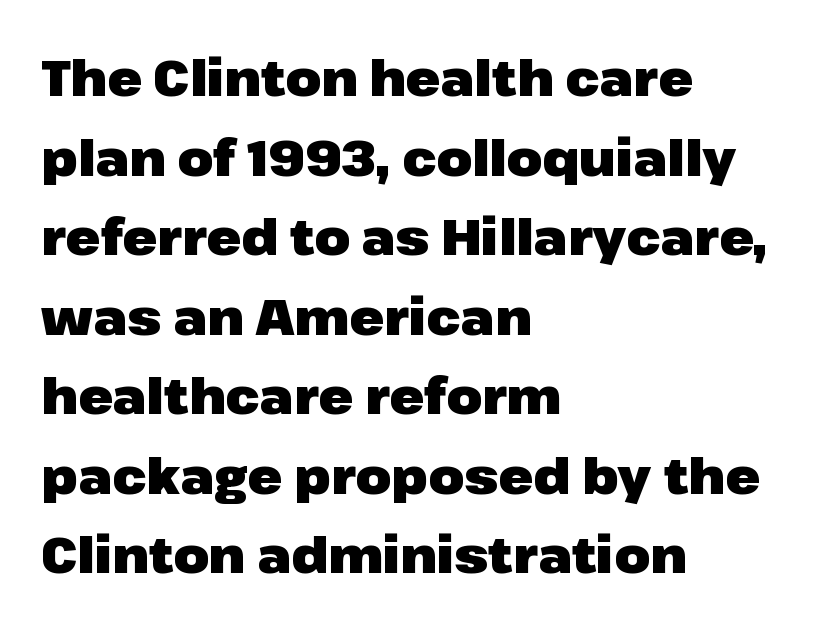
The image shows 51 px heavy sans-serif type, upright; set left-aligned, normal line spacing (1.56x), normal letter spacing, not underlined; low stroke contrast and a medium x-height.
